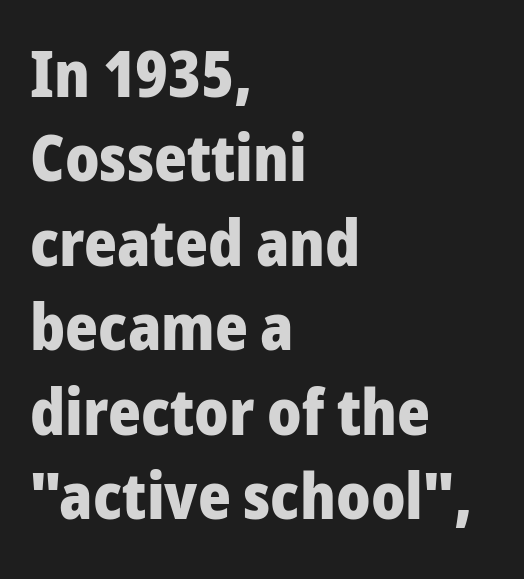
Is the letter spacing exaggerated? No — it looks like the ordinary default. The rendering uses a moderate line-height, typical for paragraphs. Upright lettering throughout. This is heavy type, rendered in bold.
